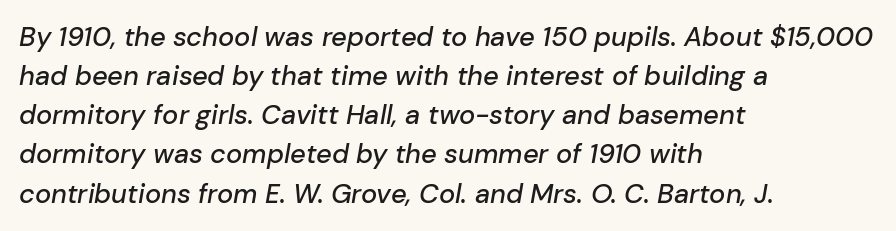
{"italic": "yes", "lean": "right", "slant_degrees": 10, "underline": "no", "align": "left", "line_spacing": "normal", "line_spacing_ratio": 1.45, "letter_spacing": "normal", "letter_spacing_em": 0.0, "glyph_px": 27}
